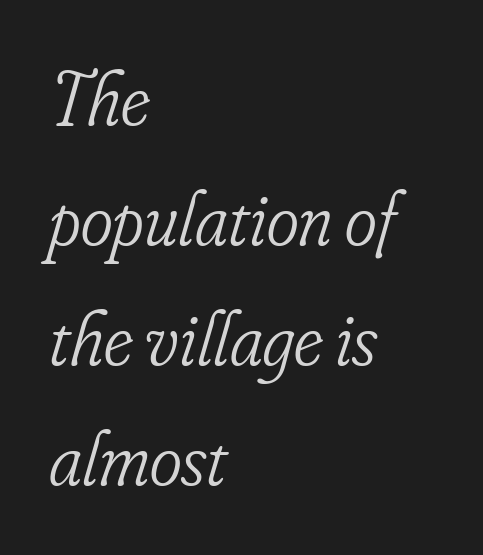
The image shows 77 px light, condensed serif type, italic (leaning right); set left-aligned, normal line spacing (1.56x), normal letter spacing, not underlined; low stroke contrast and a small x-height.
